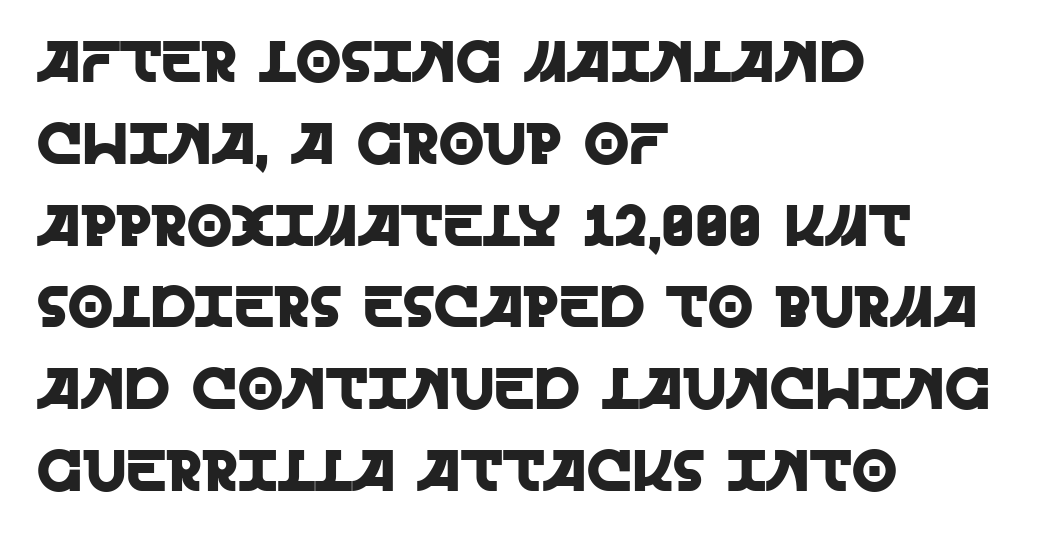
The passage shown is typed in a proportional face where columns would drift. The passage is arranged the way most books set body copy — flush left. The passage shown is typeset with a sans-serif family. Posture: straight, roman, zero tilt. Quick note: interline space is typical. Beneath every word, the page is bare.
